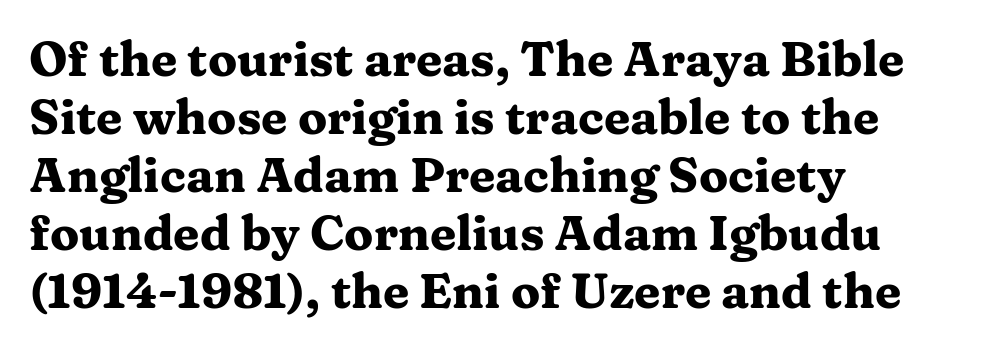
Q: Is the text bold? A: Yes.
Q: Is the text italic (slanted)? A: No, it is upright.
Q: Is the typeface a serif or a sans-serif typeface? A: Serif.
Q: Is the text underlined? A: No.
Q: How is the paragraph aligned? A: Left-aligned.
Q: Is the spacing between letters normal or unusually wide? A: Normal.
Q: Width (condensed, normal, or wide)? A: Wide.
Q: Stroke contrast? A: Medium.
Q: x-height? A: Medium.
Q: Monospaced? A: No.
